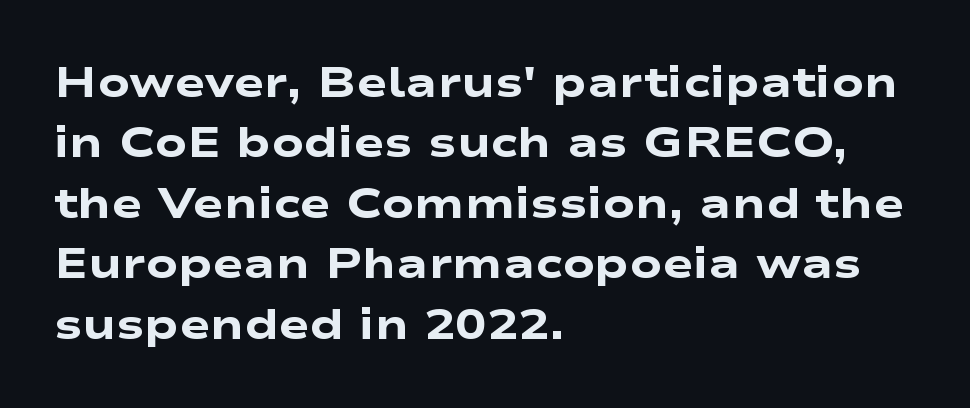
{"serif": "no", "bold": "yes", "weight": "heavy", "width": "wide", "stroke_contrast": "low", "x_height": "medium", "monospaced": "no", "underline": "no", "align": "left", "line_spacing": "normal", "line_spacing_ratio": 1.44, "letter_spacing": "normal", "letter_spacing_em": 0.0, "glyph_px": 42}
